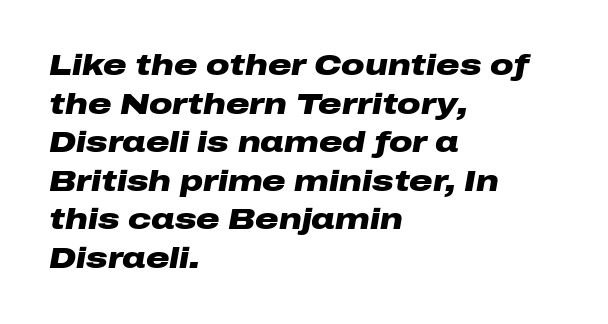
A clean baseline with only descenders dipping below it. Slanted lettering throughout. The face used here is rendered with its standard letterfit. Is this a fixed-width face? No — the glyphs have proportional, varying widths. One-word summary of the alignment: left. Plenty of ink on the page — the face is bold.
